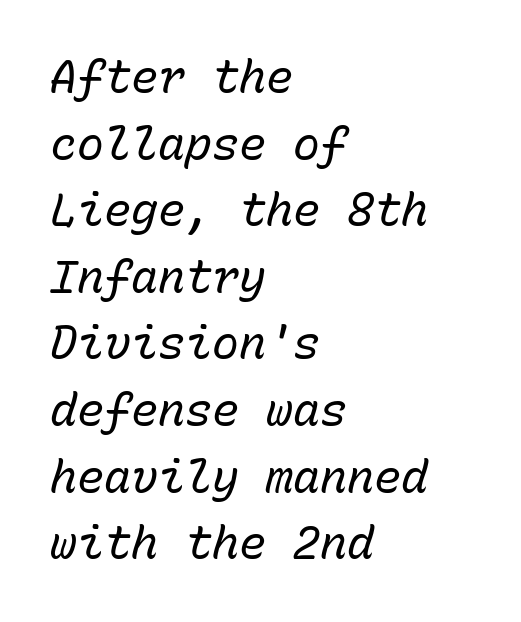
Heft: none added — not bold. The face used here is monospaced, like something from a code editor. Interline gaps are of average width in this sample. Typeset ragged right — the left edge is the straight one.
